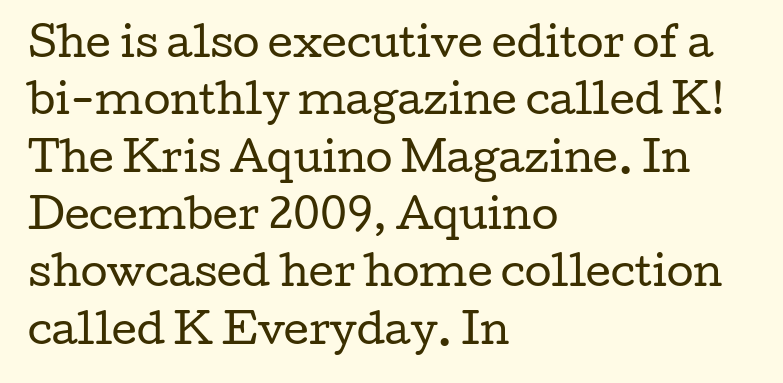
Are there feet on the stems? There are — it's a serif. These lines are set flush left with a ragged right edge. Reading down the column, the eye jumps a familiar distance to each next line. The words here are not underlined. These lines are rendered in a variable-pitch font.
